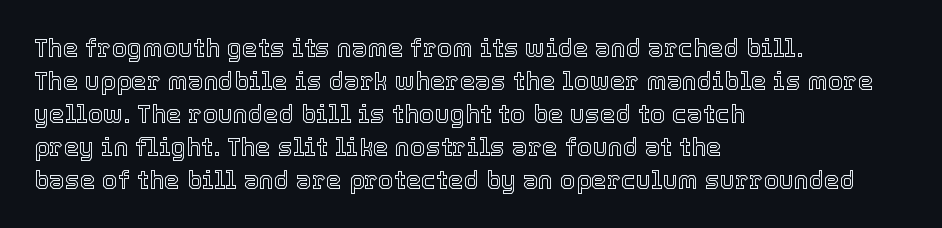
{"italic": "no", "underline": "no", "align": "left", "line_spacing": "normal", "line_spacing_ratio": 1.32, "letter_spacing": "normal", "letter_spacing_em": 0.0, "glyph_px": 25}
